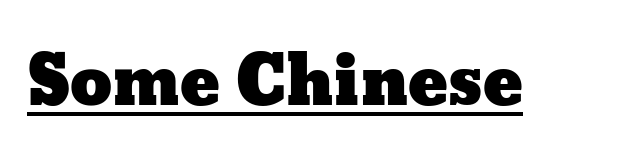
The image shows 67 px wide type, upright; set normal letter spacing, underlined; low stroke contrast and a medium x-height.
